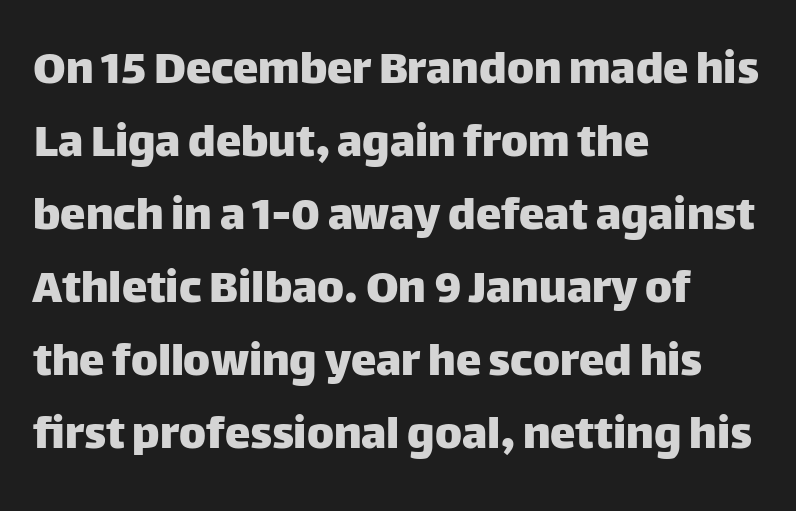
Q: Is the text italic (slanted)? A: No, it is upright.
Q: Is the typeface a serif or a sans-serif typeface? A: Sans-serif.
Q: Is the text underlined? A: No.
Q: How is the paragraph aligned? A: Left-aligned.
Q: Is the spacing between letters normal or unusually wide? A: Normal.
Q: Is the spacing between lines tight, normal or loose? A: Normal.
Q: Width (condensed, normal, or wide)? A: Normal.
Q: Stroke contrast? A: Low.
Q: x-height? A: Large.
Q: Monospaced? A: No.
